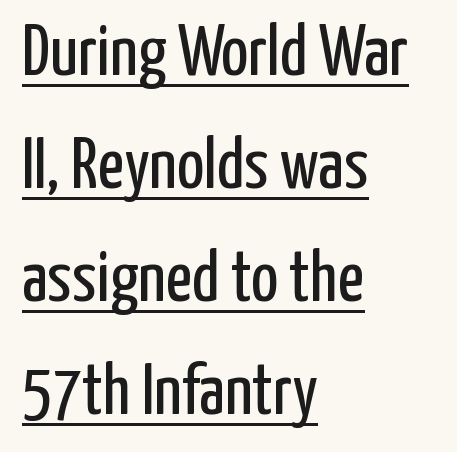
{"serif": "no", "italic": "no", "bold": "no", "weight": "regular", "width": "condensed", "stroke_contrast": "low", "x_height": "medium", "monospaced": "no", "underline": "yes", "align": "left", "line_spacing": "normal", "line_spacing_ratio": 1.57, "letter_spacing": "normal", "letter_spacing_em": 0.0, "glyph_px": 72}
